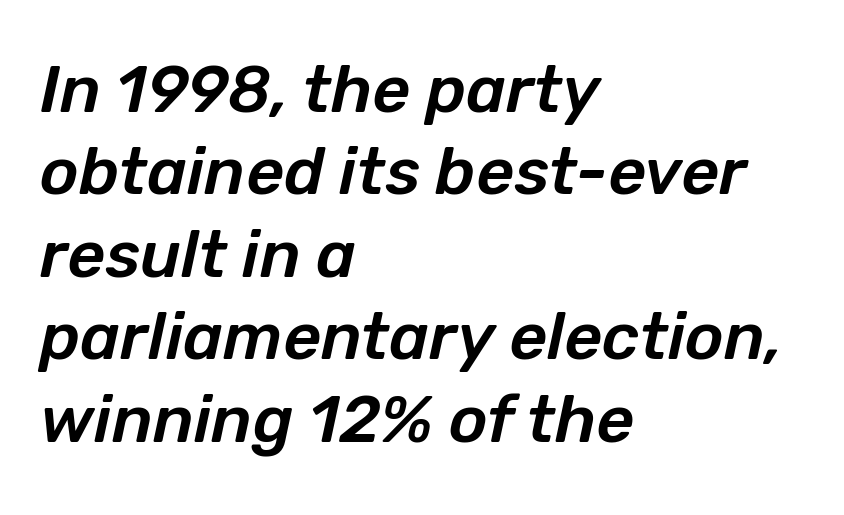
The image shows 66 px text type, italic (leaning right); set left-aligned, normal line spacing (1.25x), normal letter spacing, not underlined; low stroke contrast and a medium x-height.
